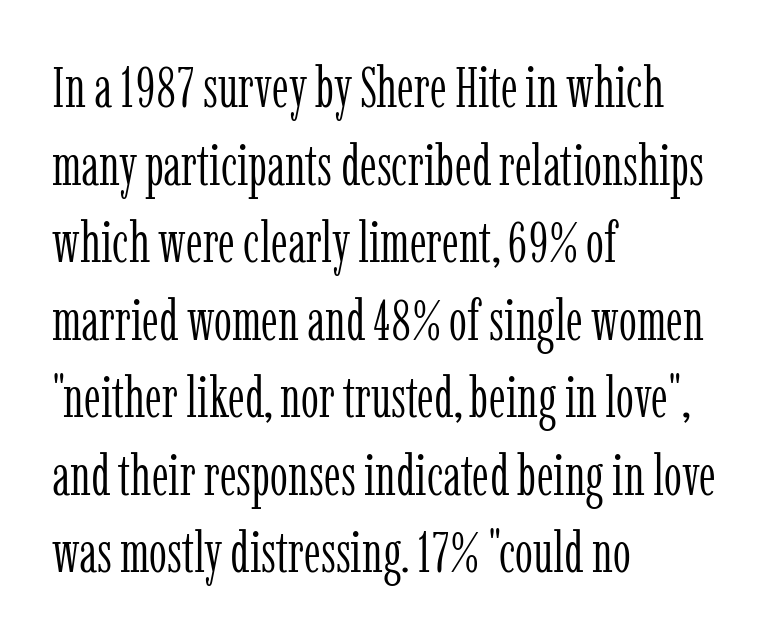
The image shows 57 px light, condensed serif type, upright; set left-aligned, normal line spacing (1.36x), normal letter spacing, not underlined; low stroke contrast and a medium x-height.
